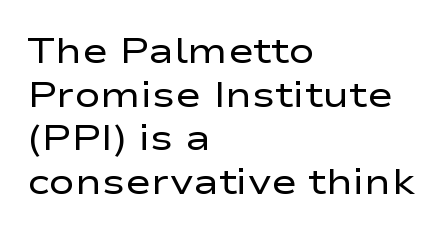
The image shows 35 px regular-weight, wide sans-serif type, upright; set left-aligned, normal line spacing (1.25x), normal letter spacing, not underlined; low stroke contrast and a medium x-height.
